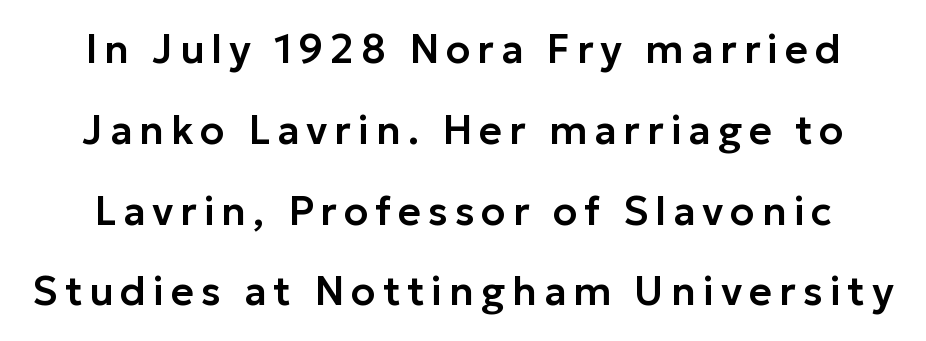
Descenders hang freely into open space. The passage shown is typed in a proportional face where columns would drift. What kind of face is this? One without serifs — a sans. Widely set lines give the paragraph a tall, airy silhouette. When letters stand straight like this, we call the style roman or upright.
